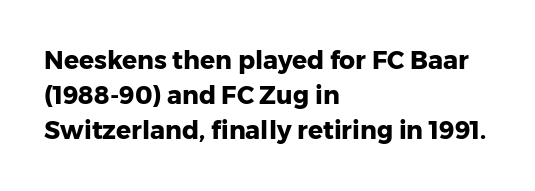
Here the glyphs are tracked normally, forming tight word shapes. Posture: upright roman. Plain, unruled lines of type. Leading matches the norm, producing a regular column.
